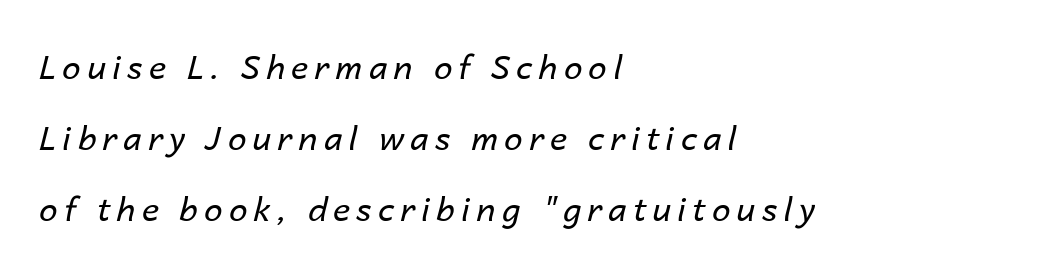
Q: Is the text bold? A: No.
Q: Is the text italic (slanted)? A: Yes, it leans right by about 14 degrees.
Q: Is the text underlined? A: No.
Q: How is the paragraph aligned? A: Left-aligned.
Q: Is the spacing between lines tight, normal or loose? A: Loose.
Q: Width (condensed, normal, or wide)? A: Normal.
Q: Stroke contrast? A: Low.
Q: x-height? A: Medium.
Q: Monospaced? A: No.
